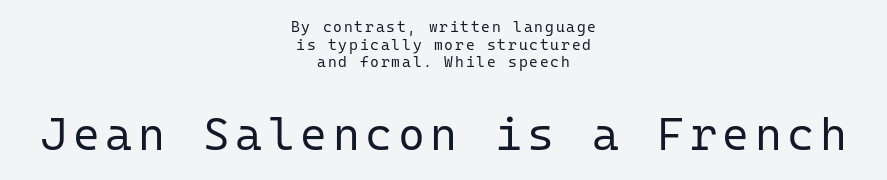
The image shows 46 px regular-weight sans-serif type, upright, monospaced; set centered, line spacing 1.17x, not underlined; the second (bottom) block is 3.07x larger; low stroke contrast and a medium x-height.
